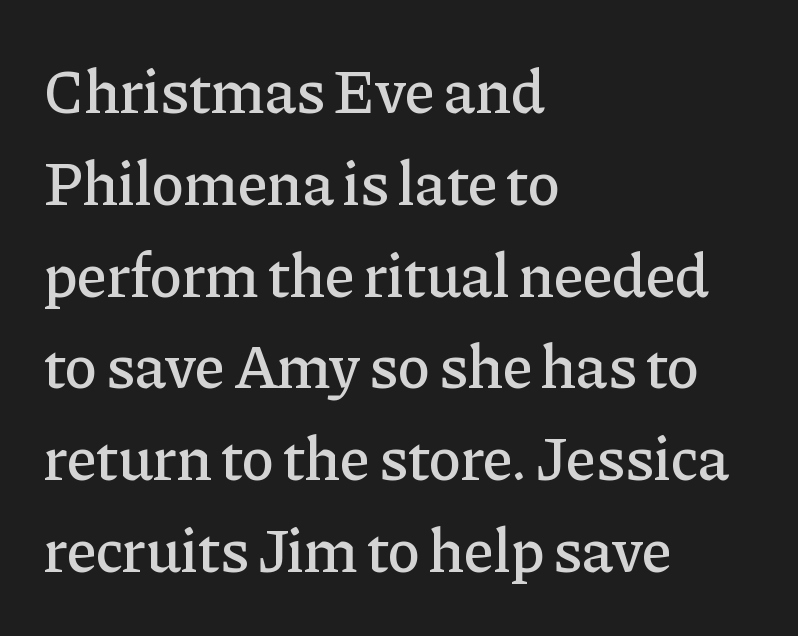
The lettering stays uniformly vertical, giving the passage a roman look. A typesetter would call this proportional, since set widths differ per character. The foot of each line stays bare and open. The line-height multiplier appears to be the usual default.
